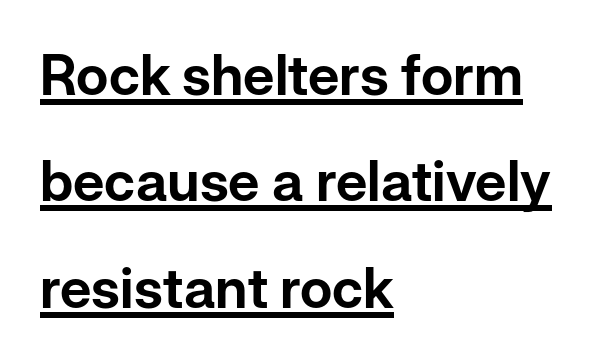
{"serif": "no", "italic": "no", "width": "normal", "stroke_contrast": "low", "x_height": "medium", "monospaced": "no", "underline": "yes", "align": "left", "line_spacing": "loose", "line_spacing_ratio": 1.9, "letter_spacing": "normal", "letter_spacing_em": 0.0, "glyph_px": 56}
